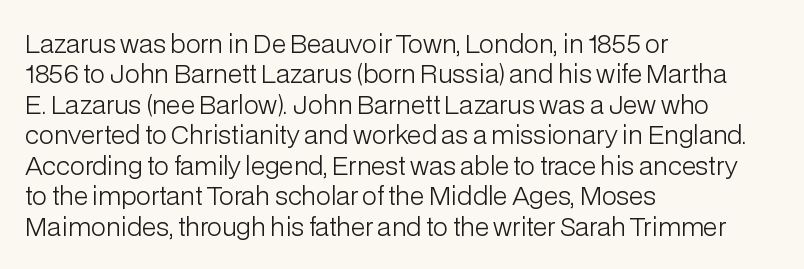
The image shows 25 px text type, upright; set left-aligned, line spacing 1.22x, normal letter spacing, not underlined.
